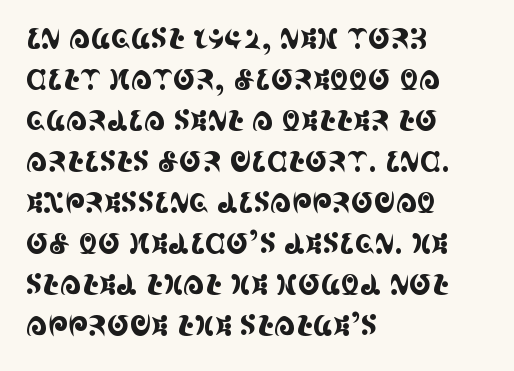
The image shows 27 px text type, upright; set left-aligned, normal line spacing (1.52x), normal letter spacing, not underlined.
